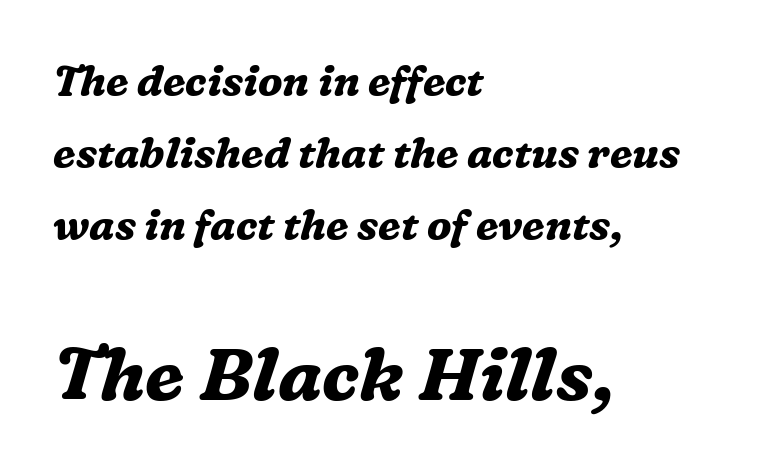
{"serif": "yes", "italic": "yes", "lean": "right", "slant_degrees": 16, "bold": "yes", "weight": "bold", "width": "normal", "stroke_contrast": "medium", "x_height": "medium", "monospaced": "no", "underline": "no", "align": "left", "line_spacing_ratio": 1.72, "letter_spacing": "normal", "letter_spacing_em": 0.0, "larger_block": "second", "size_ratio": 1.74, "glyph_px": 73}
